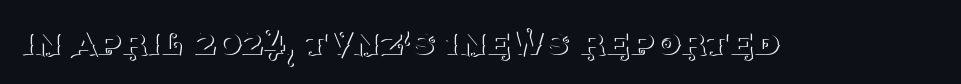
The image shows 41 px thin serif type, upright; set normal letter spacing, not underlined; medium stroke contrast and a large x-height.
